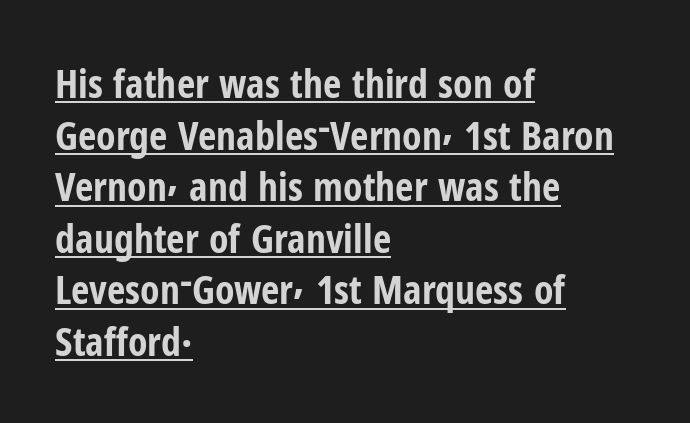
Words appear dense and cohesive because spacing is normal. Teacher's note: observe the even left margin — that is flush-left alignment. This sample carries an underscore along the baseline area. Each letter keeps its own natural width here, so spacing adapts to shape.
